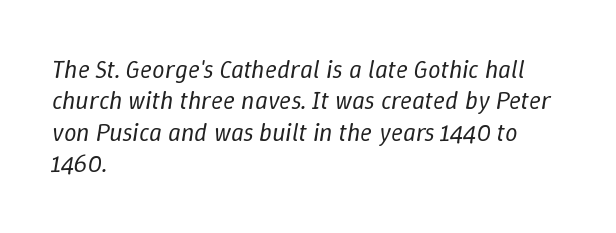
Q: Is the text bold? A: No.
Q: Is the text italic (slanted)? A: Yes, it leans right by about 9 degrees.
Q: Is the text underlined? A: No.
Q: How is the paragraph aligned? A: Left-aligned.
Q: Is the spacing between letters normal or unusually wide? A: Normal.
Q: Is the spacing between lines tight, normal or loose? A: Normal.
